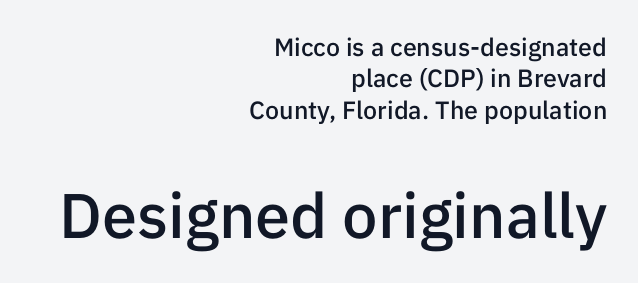
Q: Is the text bold? A: Semi-bold.
Q: Is the text italic (slanted)? A: No, it is upright.
Q: Is the typeface a serif or a sans-serif typeface? A: Sans-serif.
Q: Is the text underlined? A: No.
Q: How is the paragraph aligned? A: Right-aligned.
Q: Is the spacing between letters normal or unusually wide? A: Normal.
Q: Is the spacing between lines tight, normal or loose? A: Normal.
Q: Which block of text is set in a larger size, the first (top) or the second (bottom)? A: The second (bottom) one.
Q: Width (condensed, normal, or wide)? A: Normal.
Q: Stroke contrast? A: Low.
Q: x-height? A: Medium.
Q: Monospaced? A: No.
